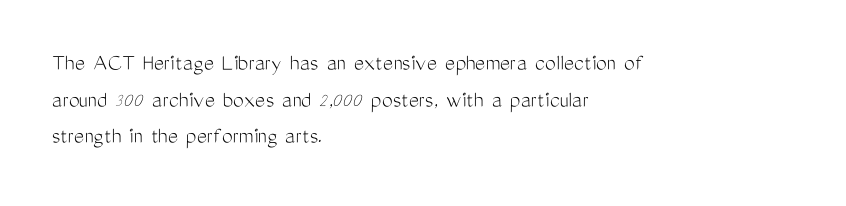
Q: Is the text bold? A: No.
Q: Is the text italic (slanted)? A: No, it is upright.
Q: Is the text underlined? A: No.
Q: How is the paragraph aligned? A: Left-aligned.
Q: Is the spacing between letters normal or unusually wide? A: Normal.
Q: Is the spacing between lines tight, normal or loose? A: Normal.
